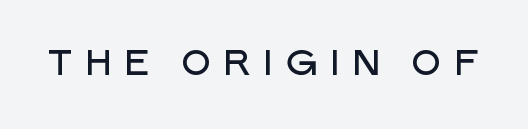
You can tell from the bare stems that sans-serif type was used. Proportional: the letters do not fall into vertical columns. Students, note that the glyphs here are deliberately spaced far apart. Posture: straight, roman, zero tilt. Underline: absent.
